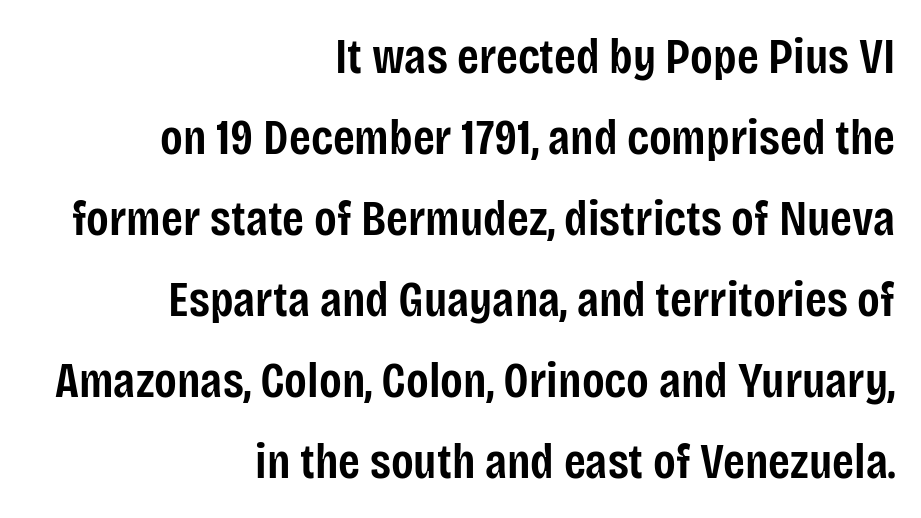
Q: Is the text bold? A: Semi-bold.
Q: Is the text italic (slanted)? A: No, it is upright.
Q: Is the typeface a serif or a sans-serif typeface? A: Sans-serif.
Q: Is the text underlined? A: No.
Q: How is the paragraph aligned? A: Right-aligned.
Q: Is the spacing between letters normal or unusually wide? A: Normal.
Q: Is the spacing between lines tight, normal or loose? A: Normal.
Q: Width (condensed, normal, or wide)? A: Condensed.
Q: Stroke contrast? A: Low.
Q: x-height? A: Large.
Q: Monospaced? A: No.
